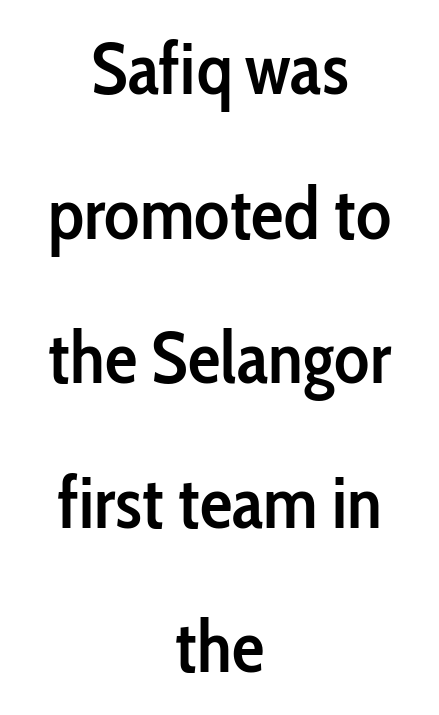
The image shows 73 px semibold, condensed sans-serif type, upright; set centered, loose line spacing (1.98x), normal letter spacing, not underlined; low stroke contrast and a medium x-height.
